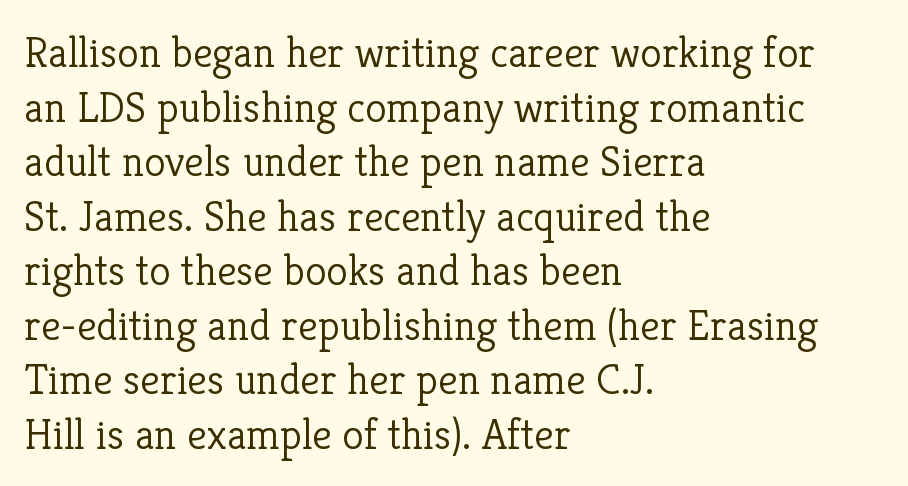
These lines stack with their left ends in a neat column. Spacing verdict: proportional, widths tailored to each character. Check under the words: just untouched page. The designer went with a serif here, giving each stem small feet. The characters are drawn with everyday or finer stroke widths. A roman cut, with each character standing at attention.
